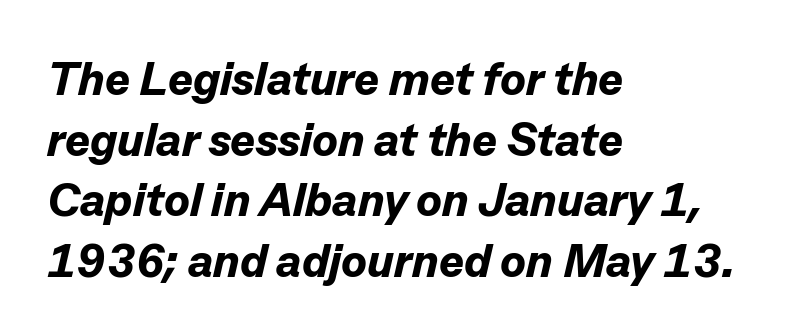
In terms of weight, the rendering is a true, heavy bold. Each row of text sits above clean, open space. Rendered with sloped, italic letterforms. Is this a fixed-width face? No — the glyphs have proportional, varying widths. Each word holds together tightly as a unit, with standard inter-letter gaps.
